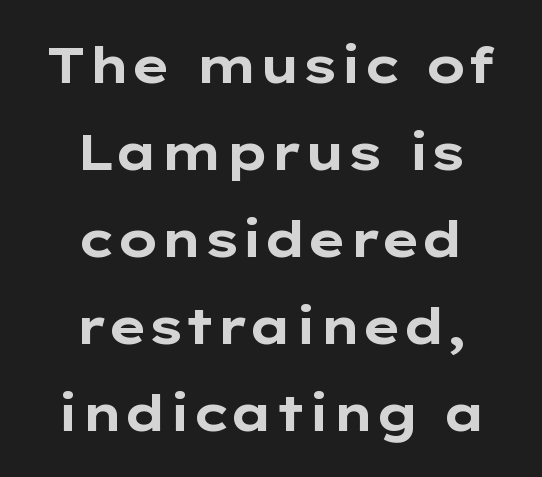
The image shows 50 px bold, wide sans-serif type, upright; set centered, line spacing 1.74x, normal letter spacing, not underlined; low stroke contrast and a medium x-height.
